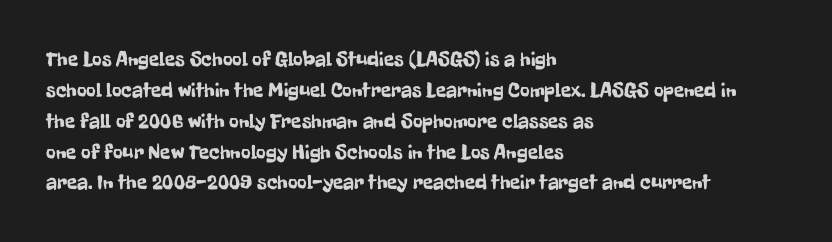
{"italic": "no", "underline": "no", "align": "left", "line_spacing": "normal", "line_spacing_ratio": 1.47, "letter_spacing": "normal", "letter_spacing_em": 0.0, "glyph_px": 21}
